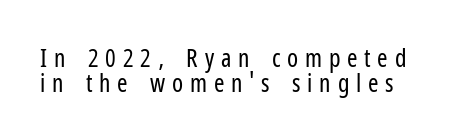
Tracking value appears strongly positive — letters spread wide. A clean baseline with only descenders dipping below it. Interline gaps are noticeably narrow in this sample. The specimen reads as upright at a glance.
